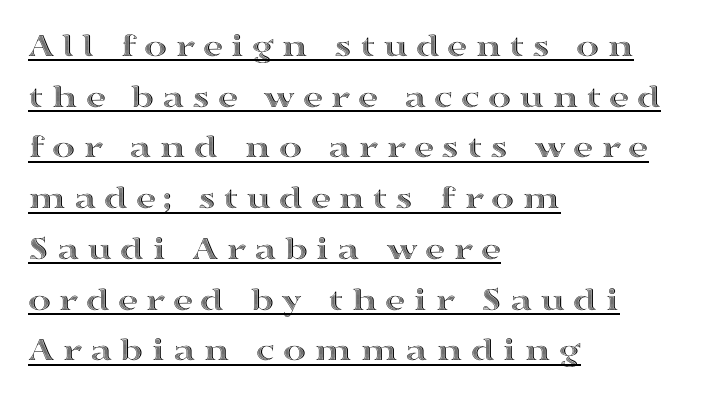
{"italic": "no", "width": "wide", "x_height": "medium", "monospaced": "no", "underline": "yes", "align": "left", "line_spacing": "normal", "line_spacing_ratio": 1.45, "letter_spacing": "wide", "letter_spacing_em": 0.21, "glyph_px": 35}
